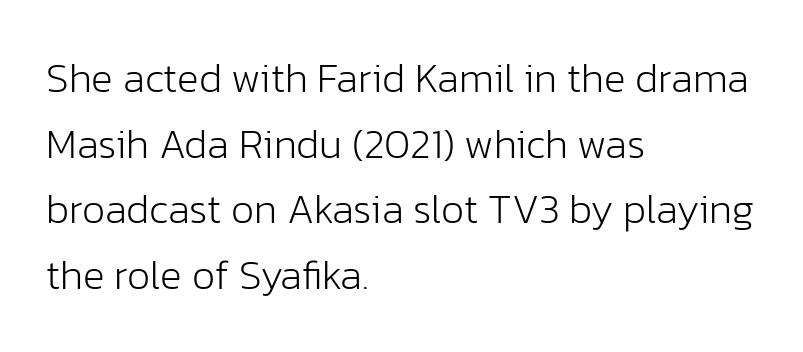
{"serif": "no", "italic": "no", "bold": "no", "weight": "light", "width": "normal", "stroke_contrast": "low", "x_height": "medium", "monospaced": "no", "underline": "no", "align": "left", "line_spacing": "normal", "line_spacing_ratio": 1.6, "letter_spacing": "normal", "letter_spacing_em": 0.0, "glyph_px": 41}
